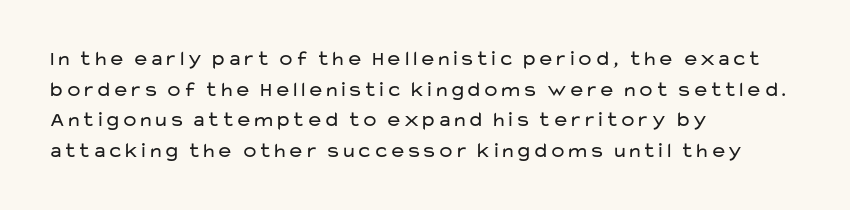
The image shows 21 px text type, upright; set left-aligned, normal line spacing (1.46x), normal letter spacing, not underlined.
